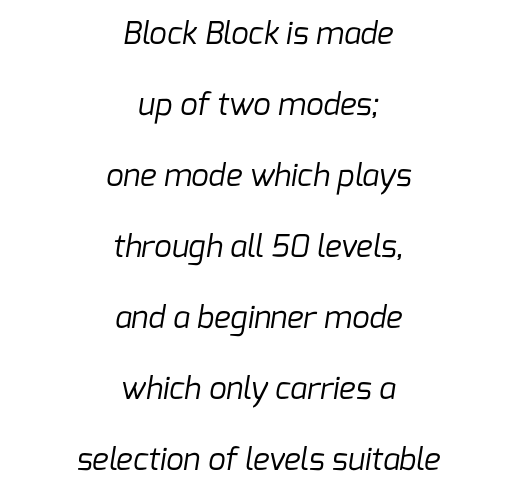
Looks like regular typesetting: each glyph gets only the width it needs. Visually the block forms a symmetrical silhouette, jagged on both flanks. Typographically, this falls in the sans-serif category. Nobody touched the tracking dial on this one.
